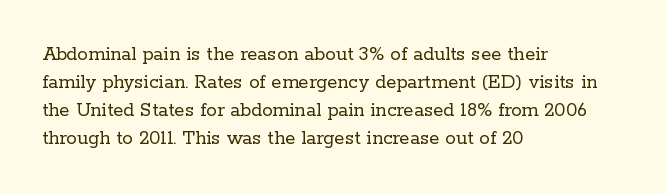
{"italic": "no", "bold": "no", "underline": "no", "align": "left", "line_spacing": "normal", "line_spacing_ratio": 1.34, "letter_spacing": "normal", "letter_spacing_em": 0.0, "glyph_px": 21}
